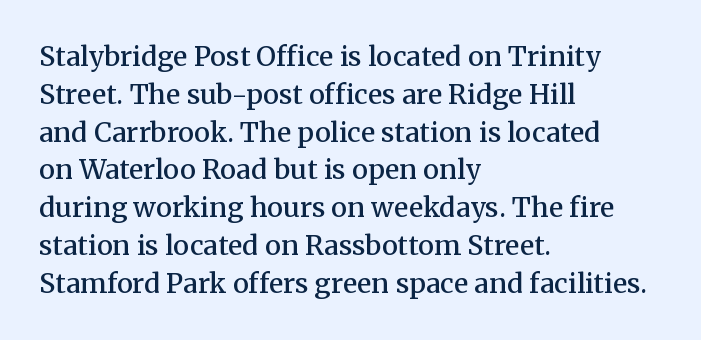
The image shows 27 px text type, upright; set left-aligned, normal line spacing (1.4x), normal letter spacing, not underlined.
